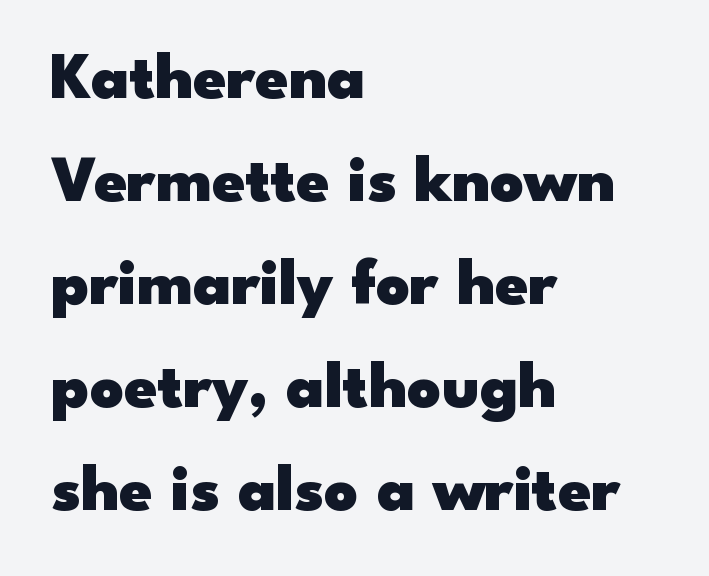
{"serif": "no", "italic": "no", "bold": "yes", "weight": "heavy", "width": "wide", "stroke_contrast": "low", "x_height": "small", "monospaced": "no", "underline": "no", "align": "left", "line_spacing": "normal", "line_spacing_ratio": 1.56, "letter_spacing": "normal", "letter_spacing_em": 0.0, "glyph_px": 66}
